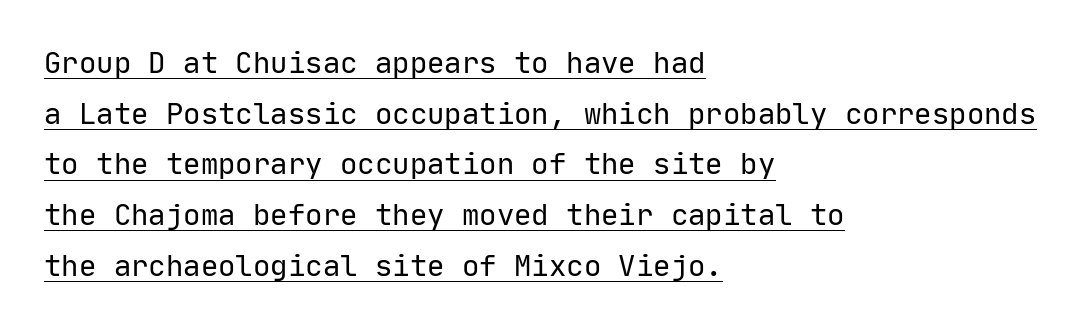
Q: Is the text bold? A: No.
Q: Is the text italic (slanted)? A: No, it is upright.
Q: Is the typeface a serif or a sans-serif typeface? A: Sans-serif.
Q: Is the text underlined? A: Yes.
Q: How is the paragraph aligned? A: Left-aligned.
Q: Is the spacing between letters normal or unusually wide? A: Normal.
Q: Width (condensed, normal, or wide)? A: Normal.
Q: Stroke contrast? A: Low.
Q: x-height? A: Medium.
Q: Monospaced? A: Yes.
